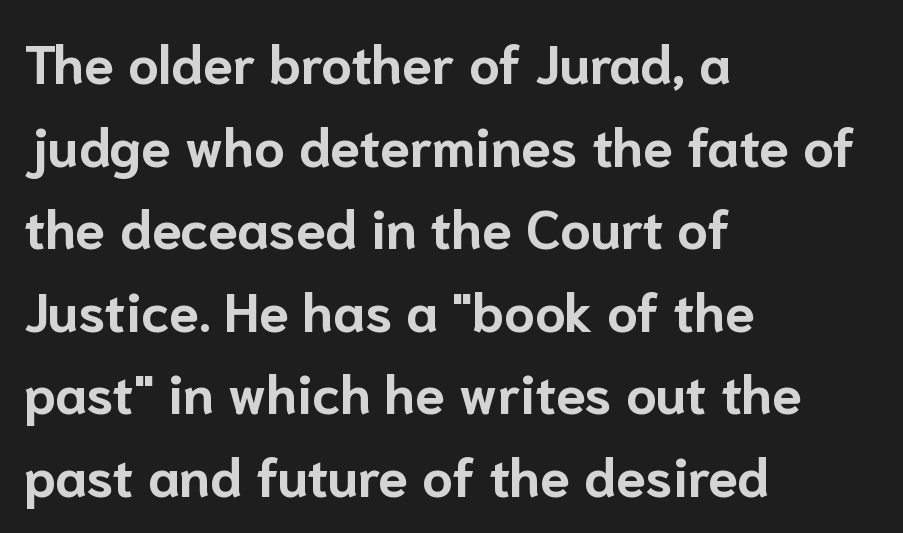
Q: Is the text bold? A: Yes.
Q: Is the text italic (slanted)? A: No, it is upright.
Q: Is the typeface a serif or a sans-serif typeface? A: Sans-serif.
Q: Is the text underlined? A: No.
Q: How is the paragraph aligned? A: Left-aligned.
Q: Is the spacing between letters normal or unusually wide? A: Normal.
Q: Is the spacing between lines tight, normal or loose? A: Normal.
Q: Width (condensed, normal, or wide)? A: Normal.
Q: Stroke contrast? A: Low.
Q: x-height? A: Medium.
Q: Monospaced? A: No.
